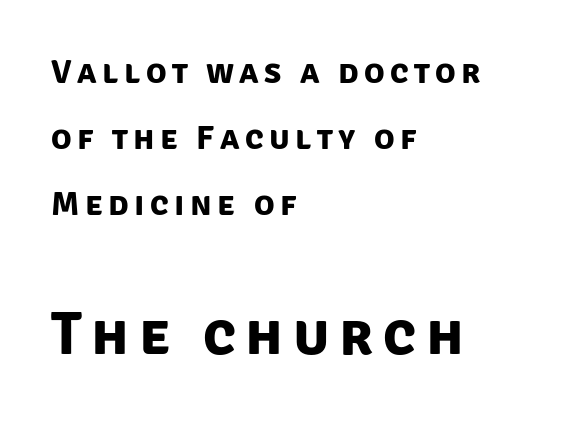
A classic flush-left, rag-right setting is used for this passage. The strip under each line holds only bare page. Spacing verdict: proportional, widths tailored to each character. The letters in the lower block stand taller than those in the block above.
